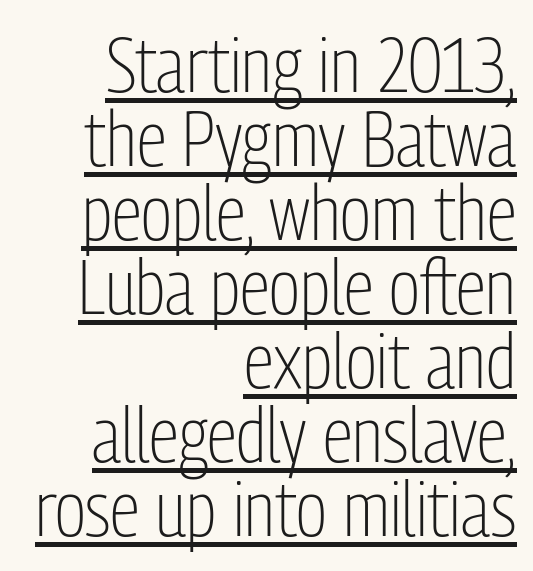
Q: Is the text bold? A: No.
Q: Is the text italic (slanted)? A: No, it is upright.
Q: Is the typeface a serif or a sans-serif typeface? A: Sans-serif.
Q: Is the text underlined? A: Yes.
Q: How is the paragraph aligned? A: Right-aligned.
Q: Is the spacing between letters normal or unusually wide? A: Normal.
Q: Is the spacing between lines tight, normal or loose? A: Tight.
Q: Width (condensed, normal, or wide)? A: Condensed.
Q: Stroke contrast? A: Low.
Q: x-height? A: Medium.
Q: Monospaced? A: No.
